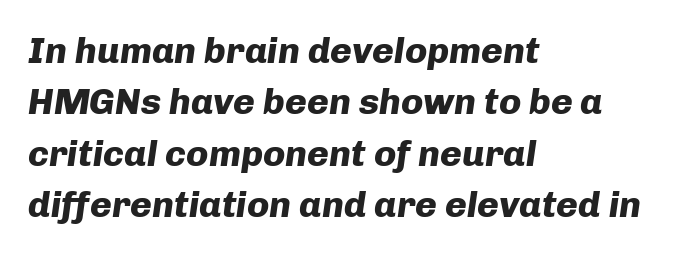
Q: Is the text bold? A: Yes.
Q: Is the text italic (slanted)? A: Yes, it leans right by about 8 degrees.
Q: Is the text underlined? A: No.
Q: How is the paragraph aligned? A: Left-aligned.
Q: Is the spacing between letters normal or unusually wide? A: Normal.
Q: Is the spacing between lines tight, normal or loose? A: Normal.
Q: Width (condensed, normal, or wide)? A: Normal.
Q: Stroke contrast? A: Low.
Q: x-height? A: Medium.
Q: Monospaced? A: No.
